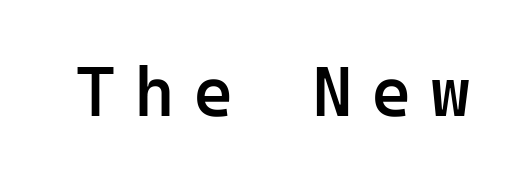
The image shows 70 px semibold sans-serif type, upright, monospaced; set unusually wide letter spacing (+0.26 em), not underlined; low stroke contrast and a medium x-height.
